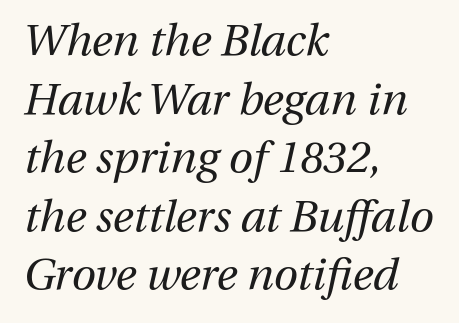
Between one letter and the next there's only the usual sliver of space. If you drew a ruler down the left edge, every line would touch it. Horizontal bands of white between lines are of average thickness. A bare baseline throughout the passage. The letters advance in unequal steps, a hallmark of proportional type. If you drew a line through each stem, it would be angled.
